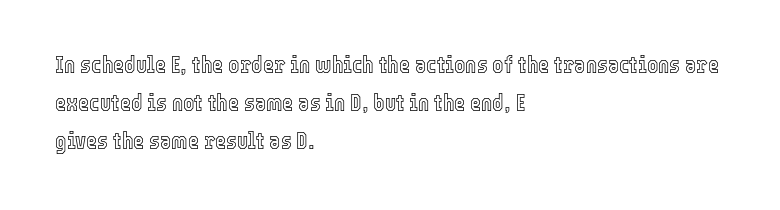
Q: Is the text italic (slanted)? A: No, it is upright.
Q: Is the text underlined? A: No.
Q: How is the paragraph aligned? A: Left-aligned.
Q: Is the spacing between letters normal or unusually wide? A: Normal.
Q: Is the spacing between lines tight, normal or loose? A: Normal.
